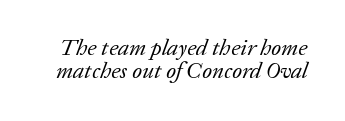
{"italic": "yes", "lean": "right", "slant_degrees": 20, "bold": "no", "underline": "no", "line_spacing": "tight", "line_spacing_ratio": 0.99, "letter_spacing": "normal", "letter_spacing_em": 0.0, "glyph_px": 23}
